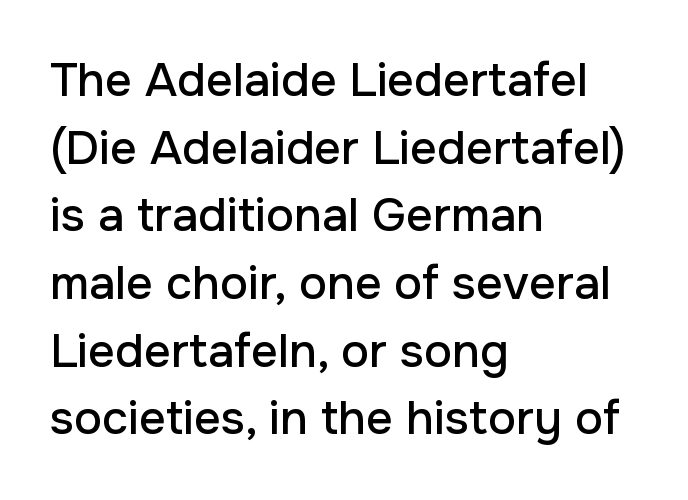
Q: Is the text italic (slanted)? A: No, it is upright.
Q: Is the typeface a serif or a sans-serif typeface? A: Sans-serif.
Q: Is the text underlined? A: No.
Q: How is the paragraph aligned? A: Left-aligned.
Q: Is the spacing between letters normal or unusually wide? A: Normal.
Q: Is the spacing between lines tight, normal or loose? A: Normal.
Q: Width (condensed, normal, or wide)? A: Normal.
Q: Stroke contrast? A: Low.
Q: x-height? A: Medium.
Q: Monospaced? A: No.
